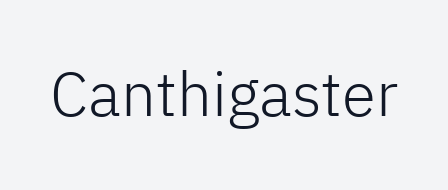
The image shows 62 px light sans-serif type, upright; set normal letter spacing, not underlined; low stroke contrast and a medium x-height.
